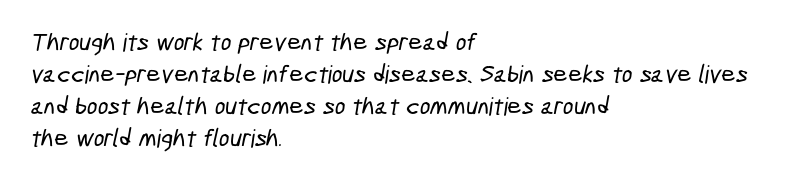
The image shows 25 px text type; set left-aligned, normal line spacing (1.28x), normal letter spacing, not underlined.
